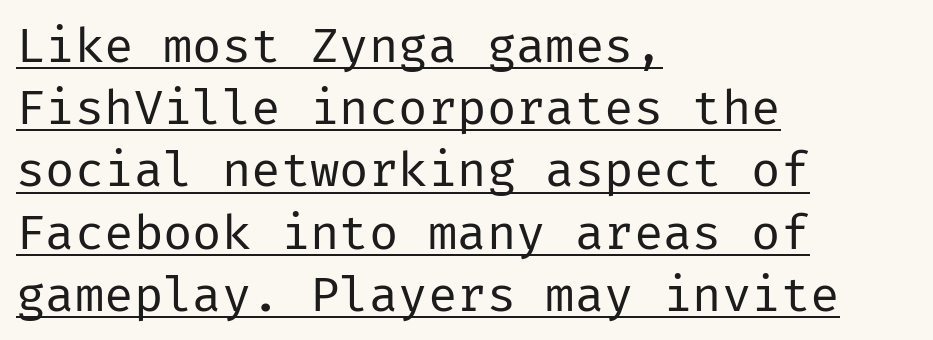
The image shows 49 px regular-weight sans-serif type, upright; set left-aligned, normal line spacing (1.27x), normal letter spacing, underlined; low stroke contrast and a medium x-height.
